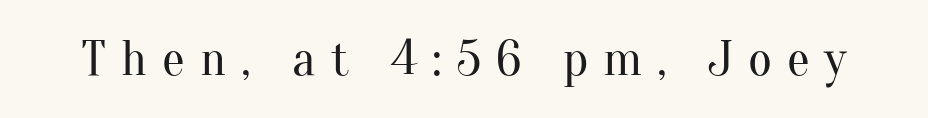
The image shows 51 px regular-weight serif type, upright; set unusually wide letter spacing (+0.29 em), not underlined; medium stroke contrast and a small x-height.
